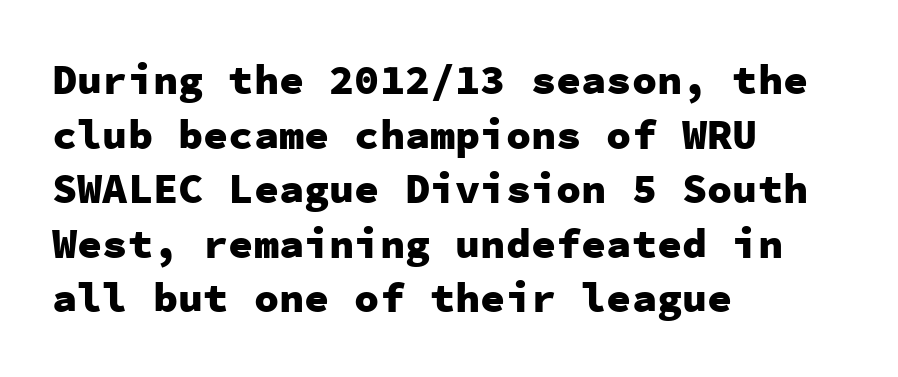
Q: Is the text bold? A: Yes.
Q: Is the text italic (slanted)? A: No, it is upright.
Q: Is the typeface a serif or a sans-serif typeface? A: Sans-serif.
Q: Is the text underlined? A: No.
Q: How is the paragraph aligned? A: Left-aligned.
Q: Is the spacing between letters normal or unusually wide? A: Normal.
Q: Is the spacing between lines tight, normal or loose? A: Normal.
Q: Width (condensed, normal, or wide)? A: Normal.
Q: Stroke contrast? A: Low.
Q: x-height? A: Medium.
Q: Monospaced? A: Yes.
